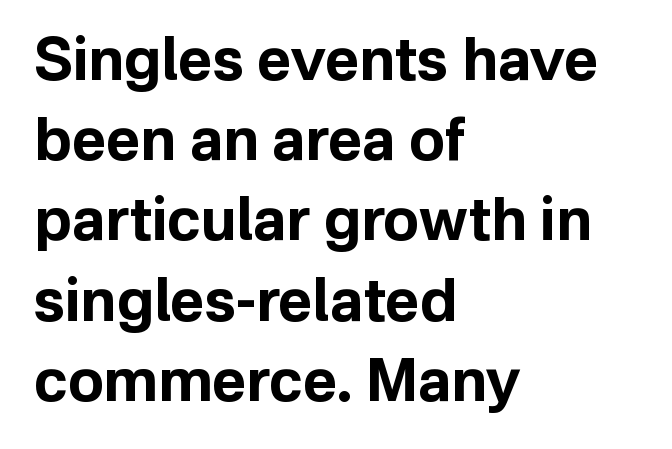
Q: Is the text bold? A: Yes.
Q: Is the text italic (slanted)? A: No, it is upright.
Q: Is the typeface a serif or a sans-serif typeface? A: Sans-serif.
Q: Is the text underlined? A: No.
Q: How is the paragraph aligned? A: Left-aligned.
Q: Is the spacing between letters normal or unusually wide? A: Normal.
Q: Is the spacing between lines tight, normal or loose? A: Normal.
Q: Width (condensed, normal, or wide)? A: Normal.
Q: Stroke contrast? A: Low.
Q: x-height? A: Medium.
Q: Monospaced? A: No.
